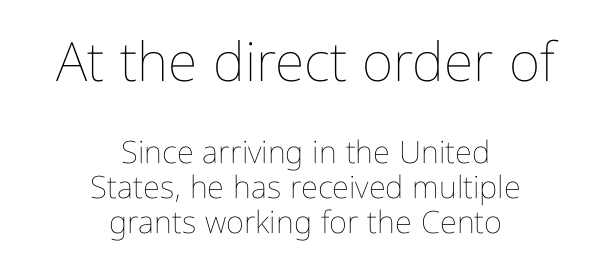
The designer gave the opening block more size than the closing block. Looks like regular typesetting: each glyph gets only the width it needs. The line-height multiplier appears low, near solid setting. Horizontal alignment here is central, giving a formal, balanced look.
